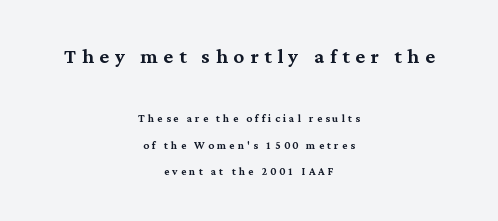
{"italic": "no", "underline": "no", "align": "center", "line_spacing": "loose", "line_spacing_ratio": 1.9, "letter_spacing": "wide", "letter_spacing_em": 0.22, "larger_block": "first", "size_ratio": 1.86, "glyph_px": 26}
